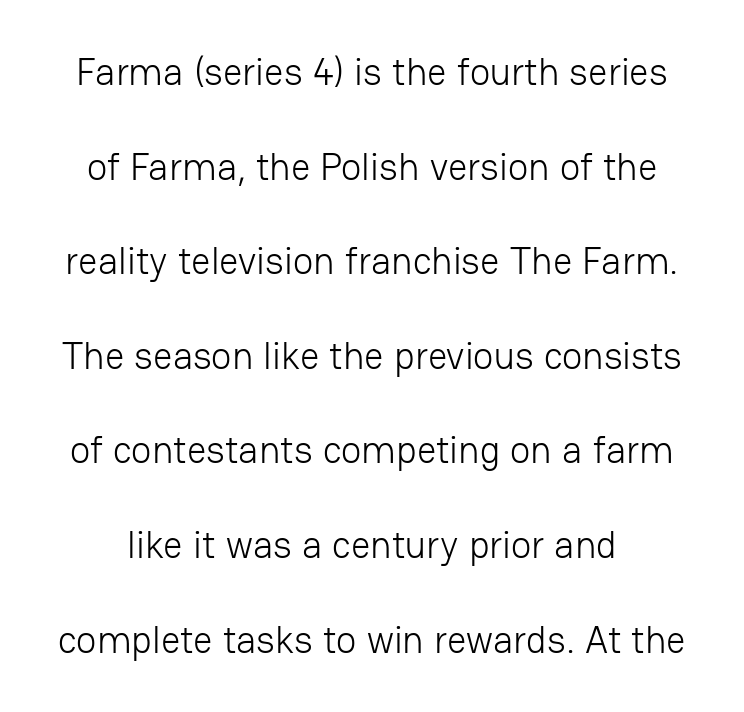
The image shows 38 px light sans-serif type, upright; set loose line spacing (2.49x), normal letter spacing, not underlined; low stroke contrast and a medium x-height.
